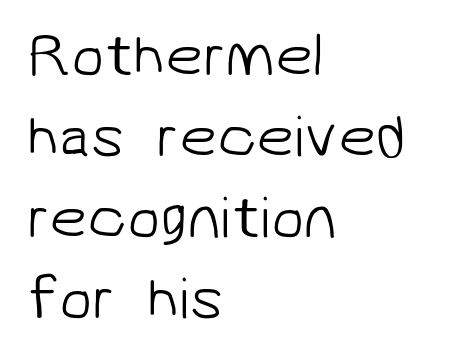
You can tell from the bare stems that sans-serif type was used. The weight tops out at a normal text grade. A bare baseline throughout the passage. Evenly set lines give the paragraph a standard silhouette. Is this a fixed-width face? No — the glyphs have proportional, varying widths. The type is set solid horizontally, with unmodified tracking.
